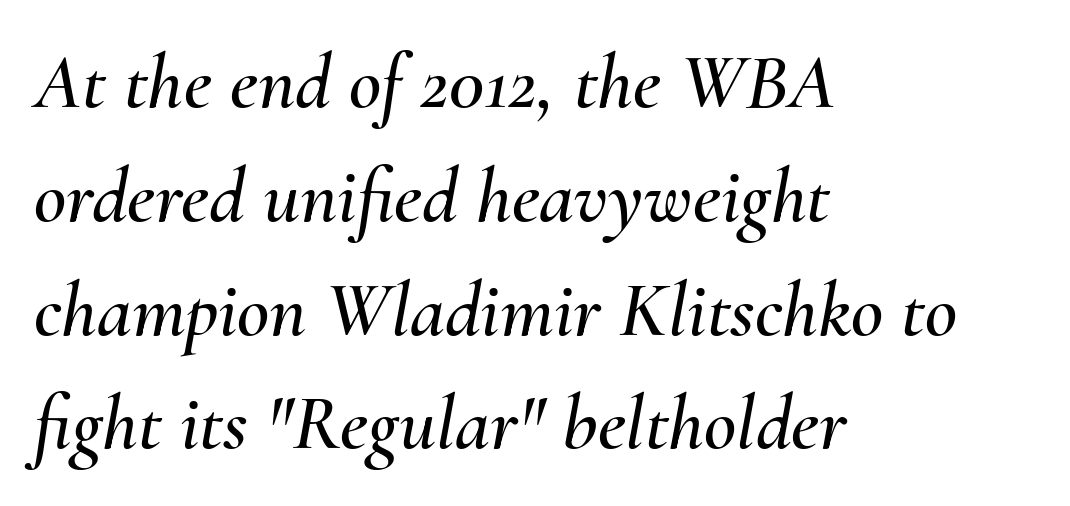
The letters sit at their default tracking, neither squeezed nor spread. Has an underline been added? It has not. The letters advance in unequal steps, a hallmark of proportional type. Each line starts at the same left margin while the right side varies.
